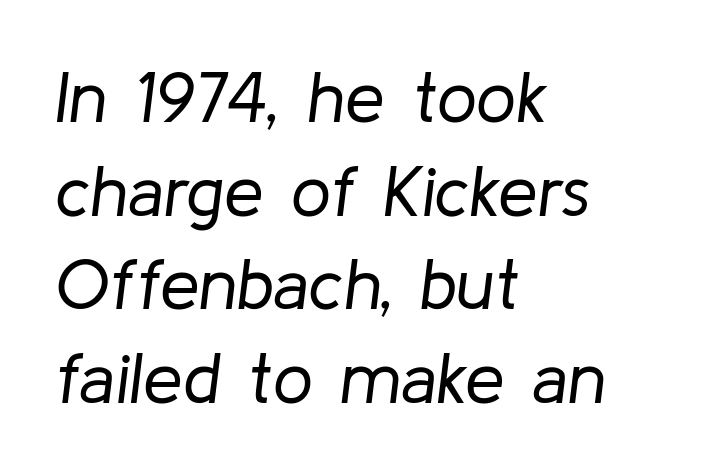
{"italic": "yes", "lean": "right", "slant_degrees": 8, "bold": "no", "weight": "regular", "width": "normal", "stroke_contrast": "low", "x_height": "medium", "monospaced": "no", "underline": "no", "align": "left", "line_spacing": "normal", "line_spacing_ratio": 1.32, "letter_spacing": "normal", "letter_spacing_em": 0.0, "glyph_px": 71}
